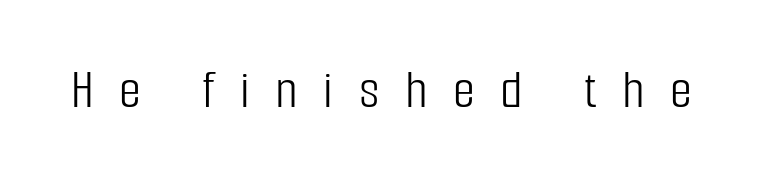
{"serif": "no", "italic": "no", "bold": "no", "weight": "light", "width": "condensed", "stroke_contrast": "low", "x_height": "medium", "monospaced": "no", "underline": "no", "letter_spacing": "wide", "letter_spacing_em": 0.45, "glyph_px": 57}
